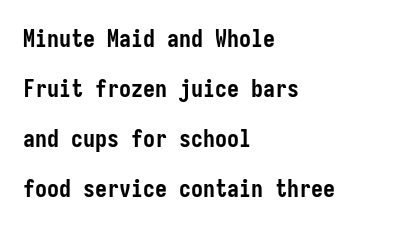
The image shows 24 px bold type, upright; set left-aligned, loose line spacing (2.08x), normal letter spacing, not underlined.
